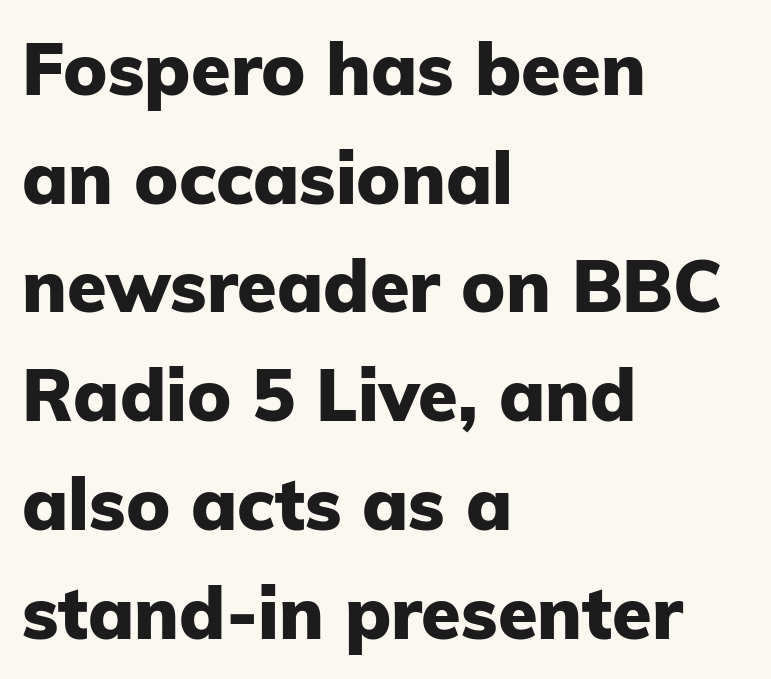
Q: Is the text bold? A: Yes.
Q: Is the text italic (slanted)? A: No, it is upright.
Q: Is the typeface a serif or a sans-serif typeface? A: Sans-serif.
Q: Is the text underlined? A: No.
Q: How is the paragraph aligned? A: Left-aligned.
Q: Is the spacing between letters normal or unusually wide? A: Normal.
Q: Is the spacing between lines tight, normal or loose? A: Normal.
Q: Width (condensed, normal, or wide)? A: Normal.
Q: Stroke contrast? A: Low.
Q: x-height? A: Medium.
Q: Monospaced? A: No.
